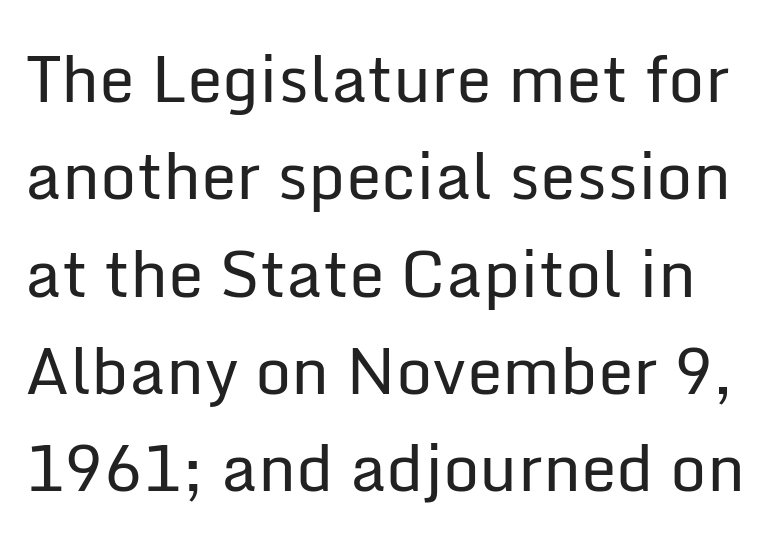
The image shows 64 px regular-weight sans-serif type, upright; set normal line spacing (1.52x), normal letter spacing, not underlined; low stroke contrast and a medium x-height.
